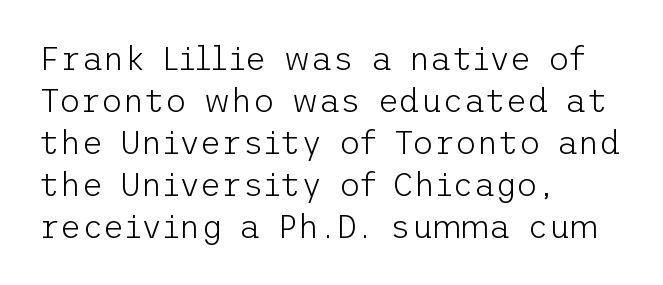
Any mark beneath the type? The region is blank. Compared with typical body copy, the letter spacing here is the same. These lines are composed in type without serifs. These lines sit exactly where default settings would place them.
